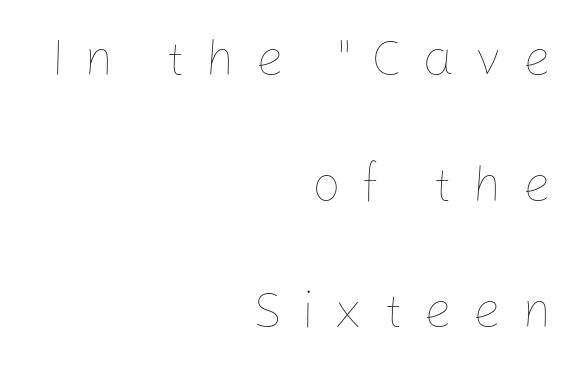
The image shows 51 px thin type, upright; set right-aligned, loose line spacing (2.47x), unusually wide letter spacing (+0.39 em), not underlined; low stroke contrast and a medium x-height.
